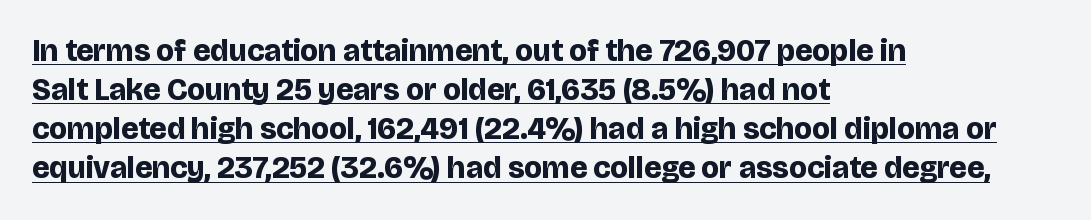
The image shows 31 px bold sans-serif type, upright; set left-aligned, normal line spacing (1.26x), normal letter spacing, underlined; low stroke contrast and a large x-height.
